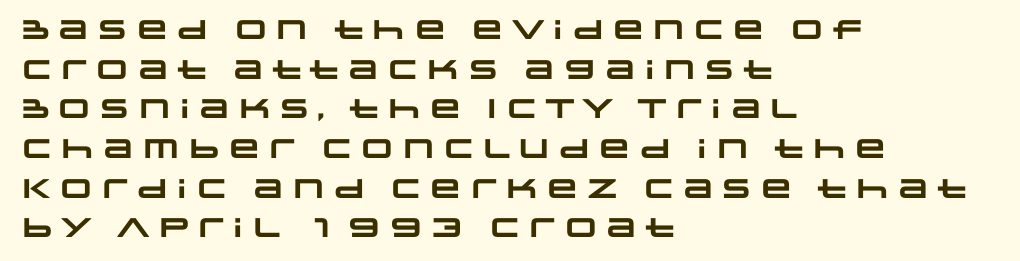
How heavy is the stroke? Heavy — this is a bold. Does the leading feel generous? No, just average. Clear beneath every line of the passage. In terms of letterspacing, this is plain default setting.
